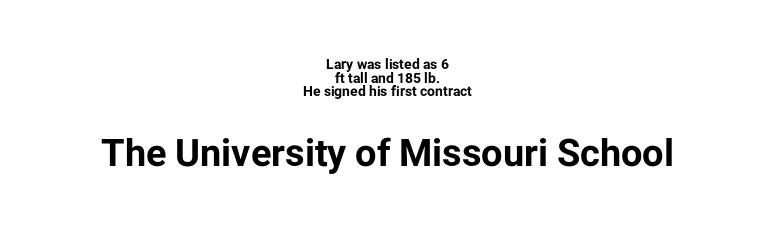
This sample has the flowing, uneven cadence of proportional lettering. Quick note: interline space is minimal. The paragraph shown floats in the horizontal middle. Are there feet on the stems? There aren't — it's a sans.
